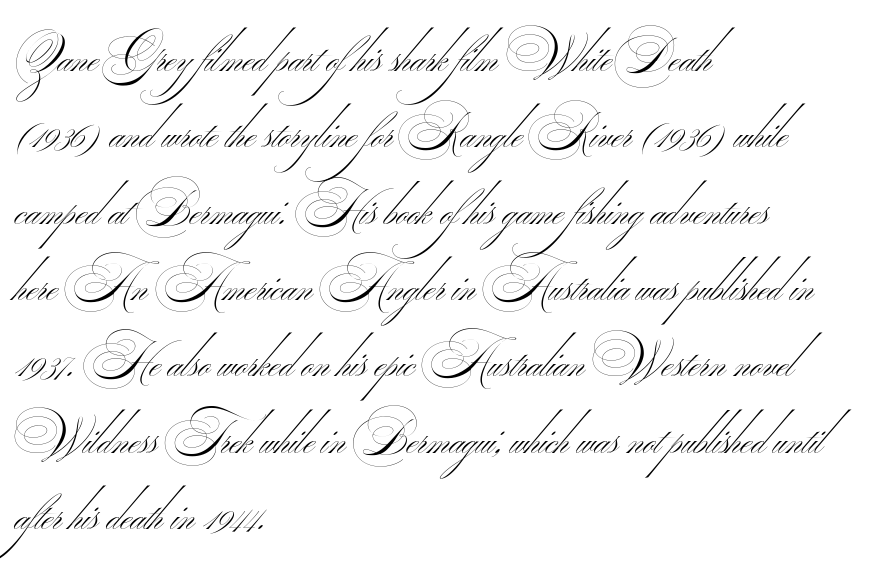
{"serif": "no", "bold": "no", "weight": "thin", "width": "wide", "stroke_contrast": "medium", "monospaced": "no", "underline": "no", "align": "left", "line_spacing": "normal", "line_spacing_ratio": 1.59, "letter_spacing": "normal", "letter_spacing_em": 0.0, "glyph_px": 48}
